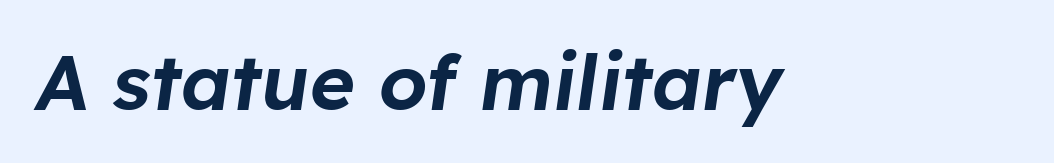
The image shows 77 px text type, italic (leaning right); set normal letter spacing, not underlined; low stroke contrast and a medium x-height.
